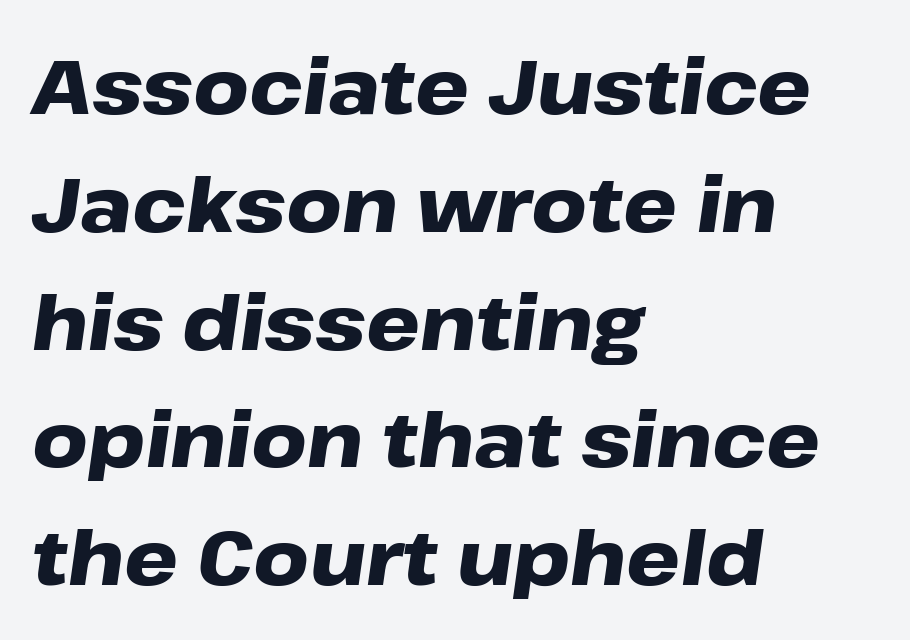
Quick note: interline space is typical. Think of a printed novel: that variable character pitch is what you see here. Horizontally, the lines are justified to the leading edge only. Would a proofreader flag this as italicized? Yes.
